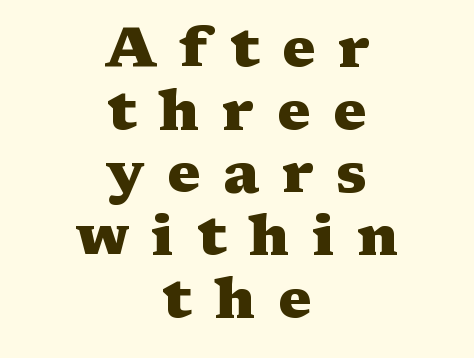
{"serif": "yes", "italic": "no", "bold": "yes", "weight": "heavy", "width": "wide", "stroke_contrast": "medium", "x_height": "medium", "monospaced": "no", "underline": "no", "align": "center", "line_spacing": "tight", "line_spacing_ratio": 1.12, "letter_spacing": "wide", "letter_spacing_em": 0.4, "glyph_px": 56}
